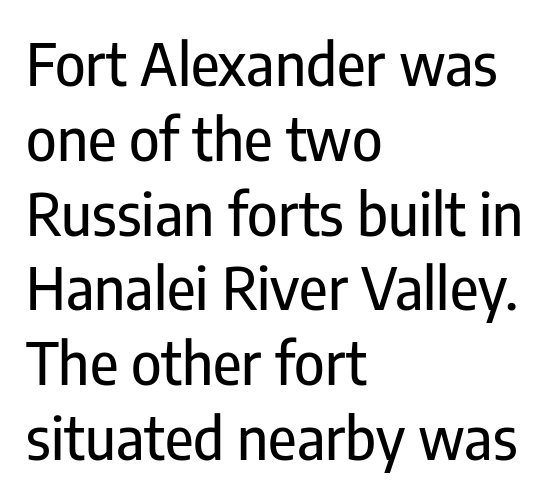
Q: Is the text italic (slanted)? A: No, it is upright.
Q: Is the typeface a serif or a sans-serif typeface? A: Sans-serif.
Q: Is the text underlined? A: No.
Q: How is the paragraph aligned? A: Left-aligned.
Q: Is the spacing between letters normal or unusually wide? A: Normal.
Q: Is the spacing between lines tight, normal or loose? A: Normal.
Q: Width (condensed, normal, or wide)? A: Condensed.
Q: Stroke contrast? A: Low.
Q: x-height? A: Medium.
Q: Monospaced? A: No.
